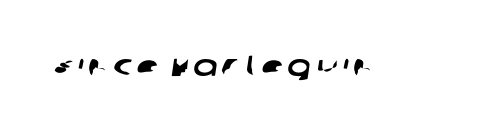
Q: Is the typeface a serif or a sans-serif typeface? A: Sans-serif.
Q: Is the text underlined? A: No.
Q: Width (condensed, normal, or wide)? A: Wide.
Q: Stroke contrast? A: Low.
Q: x-height? A: Large.
Q: Monospaced? A: No.
